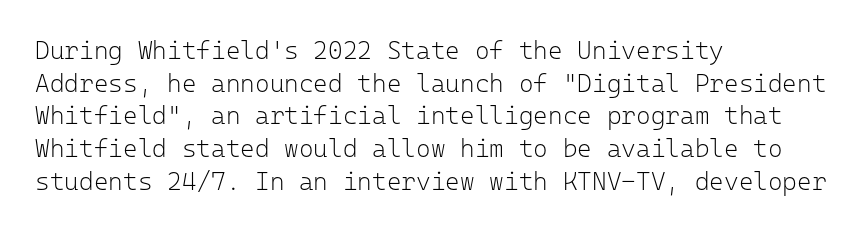
What's the leading like? Ordinary, nothing unusual. The passage shown has conventional tracking throughout. The typography opts for an upright posture over an oblique one. The passage is arranged the way most books set body copy — flush left.
